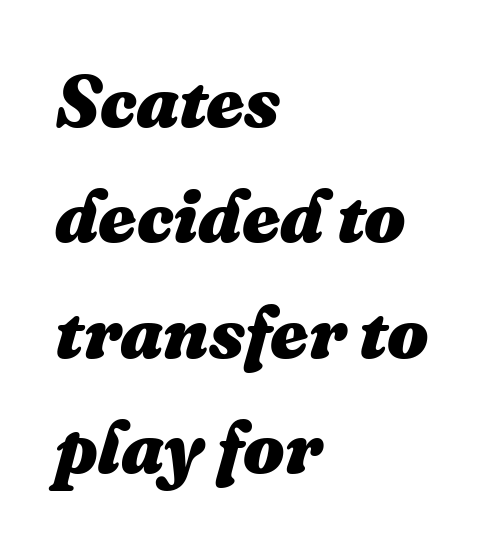
Q: Is the text bold? A: Yes.
Q: Is the text italic (slanted)? A: Yes, it leans right by about 16 degrees.
Q: Is the text underlined? A: No.
Q: How is the paragraph aligned? A: Left-aligned.
Q: Is the spacing between letters normal or unusually wide? A: Normal.
Q: Is the spacing between lines tight, normal or loose? A: Normal.
Q: Width (condensed, normal, or wide)? A: Normal.
Q: Stroke contrast? A: Medium.
Q: x-height? A: Medium.
Q: Monospaced? A: No.
